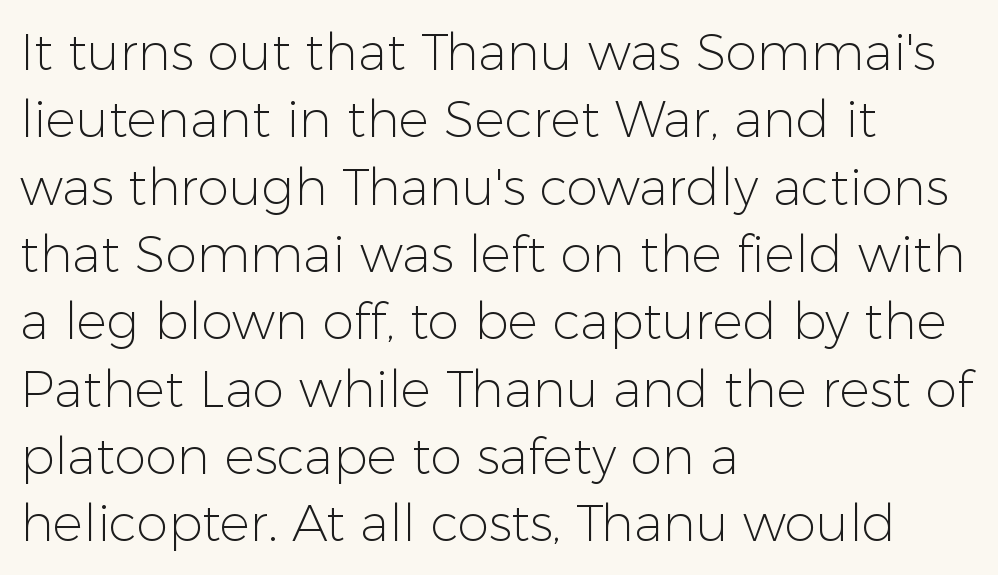
Q: Is the text bold? A: No.
Q: Is the text italic (slanted)? A: No, it is upright.
Q: Is the typeface a serif or a sans-serif typeface? A: Sans-serif.
Q: Is the text underlined? A: No.
Q: How is the paragraph aligned? A: Left-aligned.
Q: Is the spacing between letters normal or unusually wide? A: Normal.
Q: Is the spacing between lines tight, normal or loose? A: Normal.
Q: Width (condensed, normal, or wide)? A: Normal.
Q: Stroke contrast? A: Low.
Q: x-height? A: Medium.
Q: Monospaced? A: No.
